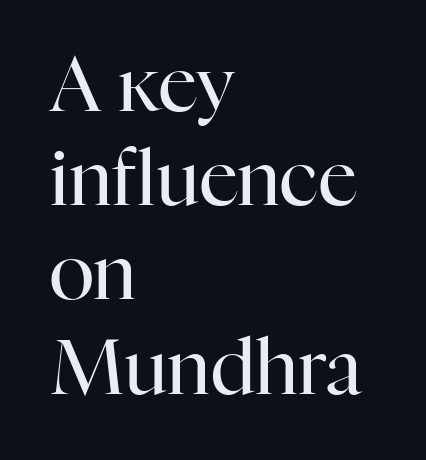
Look at the tracking — it's just the regular setting, nothing added. The rendering shows small feet on the letterforms — a serif design. Anything drawn beneath the words? Only blank space. The typography opts for an upright posture over an oblique one.
